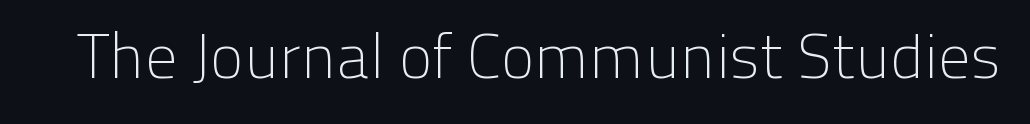
The image shows 63 px light sans-serif type, upright; set normal letter spacing, not underlined; low stroke contrast and a medium x-height.
